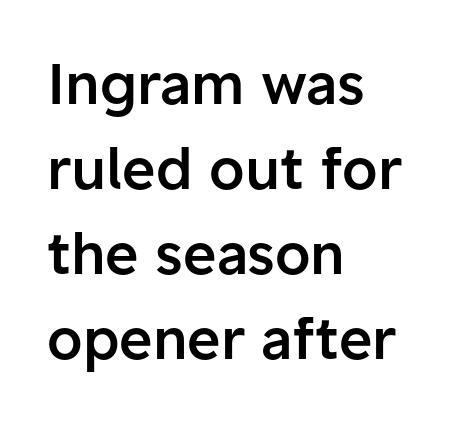
What stands out about the letter spacing? Nothing — it is the standard amount. Is this a fixed-width face? No — the glyphs have proportional, varying widths. The area under the type is left untouched. Regular leading.
